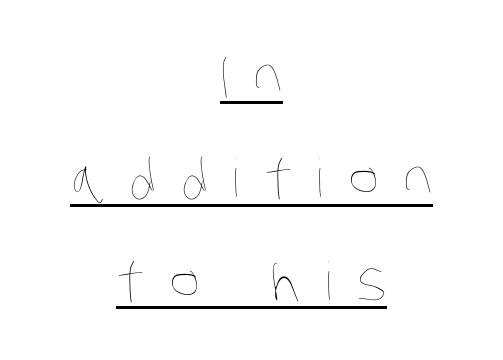
The image shows 52 px thin, condensed type; set centered, loose line spacing (1.97x), unusually wide letter spacing (+0.47 em), underlined; low stroke contrast and a large x-height.
